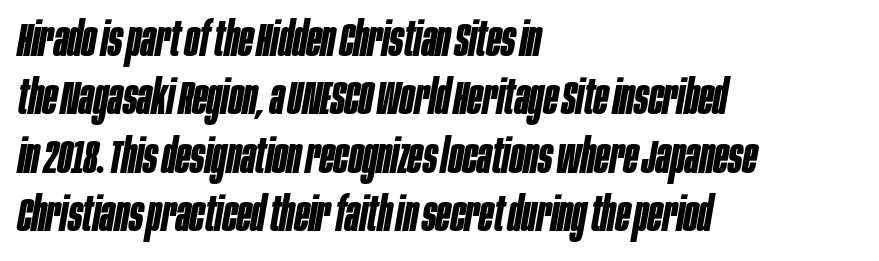
{"italic": "yes", "lean": "right", "slant_degrees": 10, "bold": "yes", "weight": "bold", "width": "condensed", "stroke_contrast": "low", "x_height": "large", "monospaced": "no", "underline": "no", "align": "left", "line_spacing_ratio": 1.24, "letter_spacing": "normal", "letter_spacing_em": 0.0, "glyph_px": 47}
